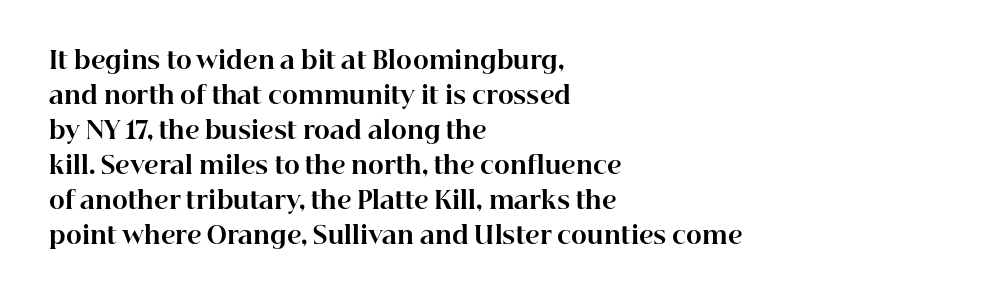
The image shows 24 px bold type, upright; set left-aligned, normal line spacing (1.46x), normal letter spacing, not underlined.
